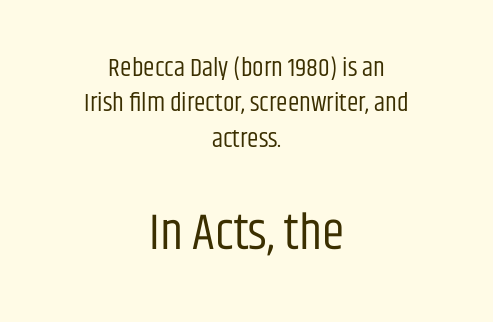
Q: Is the text bold? A: No.
Q: Is the text italic (slanted)? A: No, it is upright.
Q: Is the typeface a serif or a sans-serif typeface? A: Sans-serif.
Q: Is the text underlined? A: No.
Q: How is the paragraph aligned? A: Centered.
Q: Is the spacing between letters normal or unusually wide? A: Normal.
Q: Is the spacing between lines tight, normal or loose? A: Normal.
Q: Which block of text is set in a larger size, the first (top) or the second (bottom)? A: The second (bottom) one.
Q: Width (condensed, normal, or wide)? A: Condensed.
Q: Stroke contrast? A: Low.
Q: x-height? A: Large.
Q: Monospaced? A: No.
